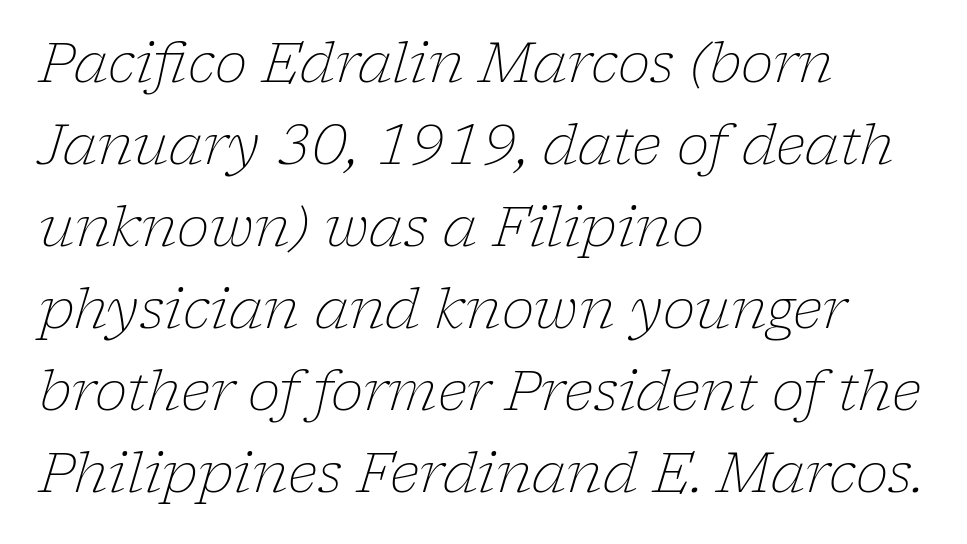
Q: Is the text bold? A: No.
Q: Is the text italic (slanted)? A: Yes, it leans right by about 17 degrees.
Q: Is the typeface a serif or a sans-serif typeface? A: Serif.
Q: Is the text underlined? A: No.
Q: How is the paragraph aligned? A: Left-aligned.
Q: Is the spacing between letters normal or unusually wide? A: Normal.
Q: Is the spacing between lines tight, normal or loose? A: Normal.
Q: Width (condensed, normal, or wide)? A: Normal.
Q: Stroke contrast? A: Low.
Q: x-height? A: Medium.
Q: Monospaced? A: No.
